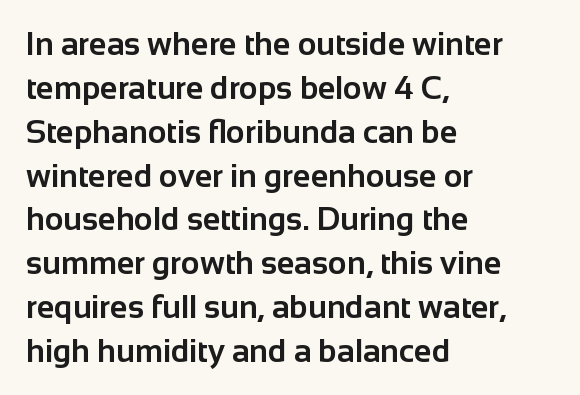
The image shows 32 px bold sans-serif type, upright; set left-aligned, normal line spacing (1.37x), normal letter spacing, not underlined; low stroke contrast and a medium x-height.
